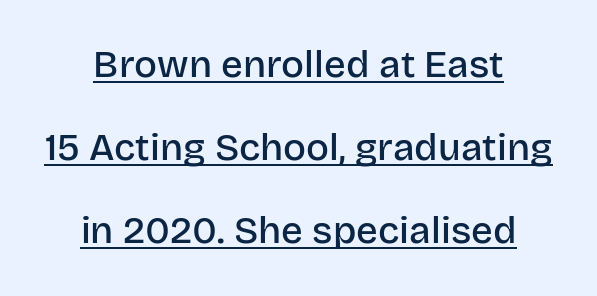
{"serif": "no", "italic": "no", "bold": "semi", "weight": "semibold", "width": "normal", "stroke_contrast": "low", "x_height": "large", "monospaced": "no", "underline": "yes", "align": "center", "line_spacing": "loose", "line_spacing_ratio": 2.19, "letter_spacing": "normal", "letter_spacing_em": 0.0, "glyph_px": 38}
